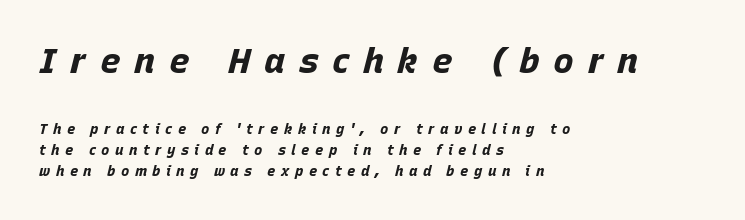
The letters in the upper block stand taller than those in the block below. Anything drawn beneath the words? Only blank space. The passage shown stacks its lines at a standard gap. This rendering widens character spacing well past its baseline value. These lines are rendered in a variable-pitch font. If you drew a ruler down the left edge, every line would touch it.
